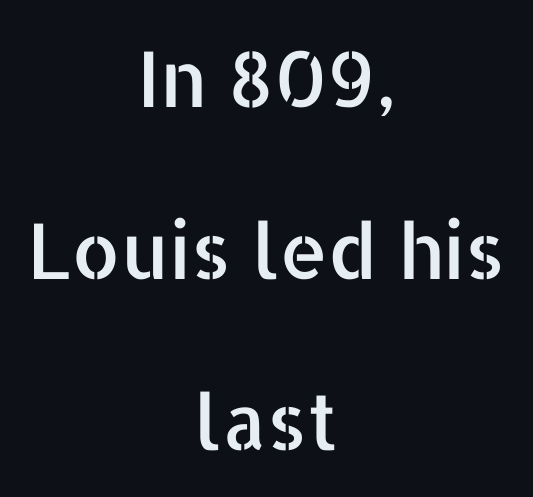
Q: Is the text italic (slanted)? A: No, it is upright.
Q: Is the typeface a serif or a sans-serif typeface? A: Sans-serif.
Q: Is the text underlined? A: No.
Q: How is the paragraph aligned? A: Centered.
Q: Is the spacing between letters normal or unusually wide? A: Normal.
Q: Is the spacing between lines tight, normal or loose? A: Loose.
Q: Width (condensed, normal, or wide)? A: Normal.
Q: Stroke contrast? A: Low.
Q: x-height? A: Medium.
Q: Monospaced? A: No.
